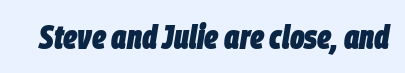
Q: Is the text bold? A: Yes.
Q: Is the text italic (slanted)? A: Yes, it leans right by about 9 degrees.
Q: Is the text underlined? A: No.
Q: Is the spacing between letters normal or unusually wide? A: Normal.
Q: Width (condensed, normal, or wide)? A: Condensed.
Q: Stroke contrast? A: Low.
Q: x-height? A: Large.
Q: Monospaced? A: No.
